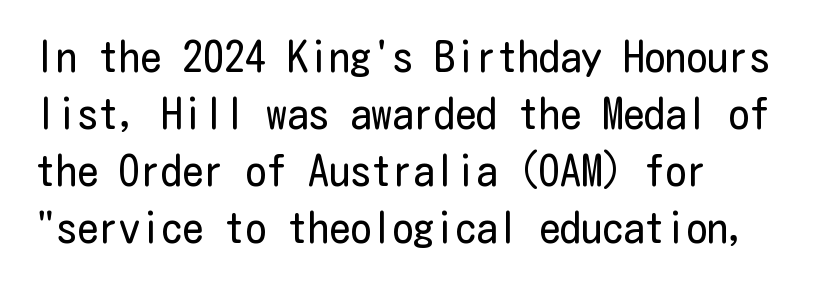
The image shows 42 px regular-weight, condensed sans-serif type, upright; set left-aligned, normal line spacing (1.36x), normal letter spacing, not underlined; low stroke contrast and a medium x-height.
